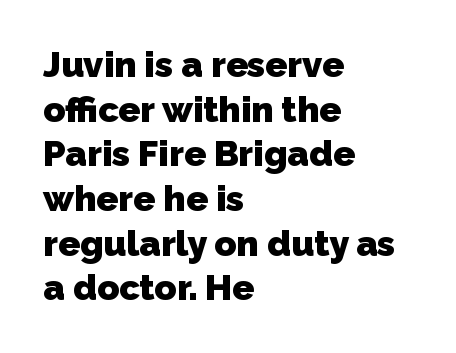
Spacing verdict: proportional, widths tailored to each character. Stroke terminals: plain, sans-serif. The words here are not underlined. Characters follow at the spacing the type designer built in. Compared with a centered layout, this one pins lines to the left instead. I'd describe the lettering as bold — thick and assertive.
